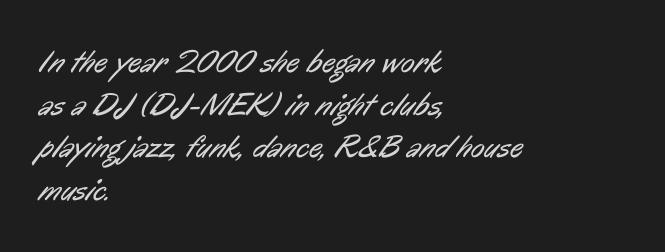
{"serif": "no", "bold": "no", "weight": "regular", "width": "condensed", "stroke_contrast": "low", "x_height": "medium", "monospaced": "no", "underline": "no", "align": "left", "line_spacing": "normal", "line_spacing_ratio": 1.33, "letter_spacing": "normal", "letter_spacing_em": 0.0, "glyph_px": 32}
